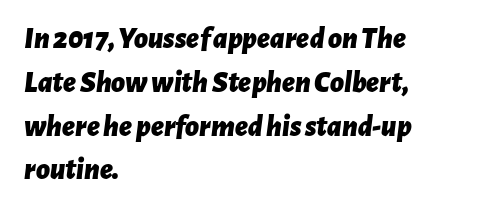
The image shows 30 px bold type, italic (leaning right); set left-aligned, normal line spacing (1.46x), normal letter spacing, not underlined; low stroke contrast and a medium x-height.
